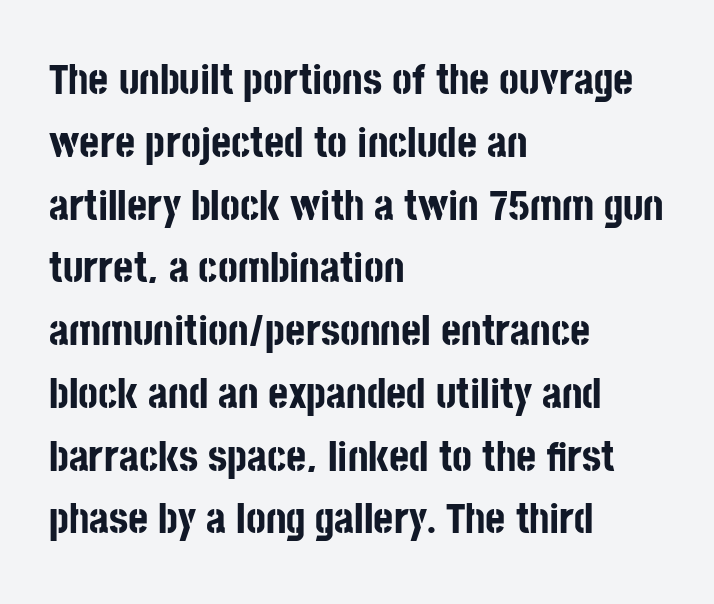
Type without underlining. You could not count columns in this text — the font is proportionally spaced. Stroke terminals: plain, sans-serif. Tall strokes in this sample are plumb rather than angled.
